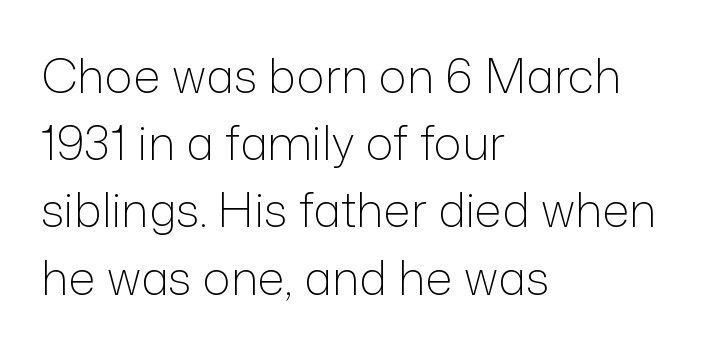
The characters are drawn with everyday or finer stroke widths. The rendering keeps characters at their native spacing. Horizontal bands of white between lines are of average thickness. Is this a fixed-width face? No — the glyphs have proportional, varying widths. All the whitespace from short lines collects on the right.
